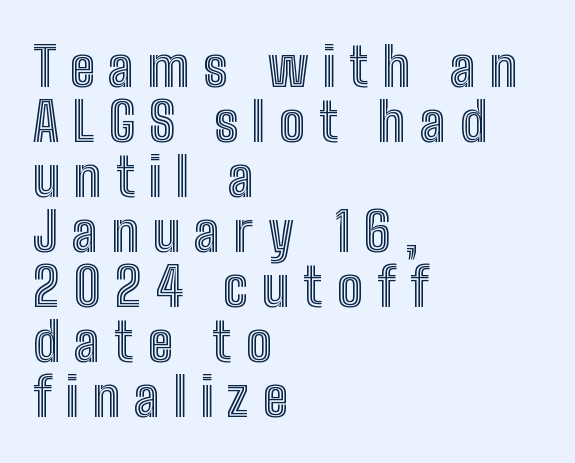
Q: Is the text italic (slanted)? A: No, it is upright.
Q: Is the text underlined? A: No.
Q: How is the paragraph aligned? A: Left-aligned.
Q: Is the spacing between letters normal or unusually wide? A: Unusually wide.
Q: Is the spacing between lines tight, normal or loose? A: Tight.
Q: Width (condensed, normal, or wide)? A: Condensed.
Q: x-height? A: Medium.
Q: Monospaced? A: No.
